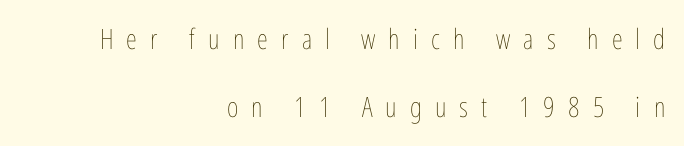
The image shows 28 px thin, condensed type, upright; set right-aligned, loose line spacing (2.44x), unusually wide letter spacing (+0.47 em), not underlined; low stroke contrast and a medium x-height.
